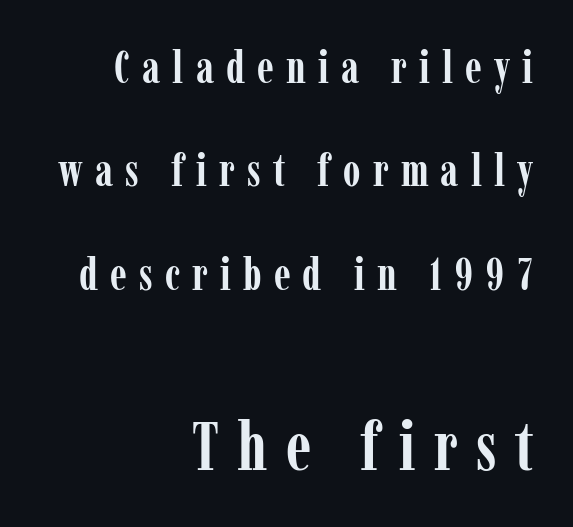
Alignment: flush right. Just letters on the line, the space beneath them empty. Serif or sans? Serif — the stroke terminals have little feet. This layout puts the modest block above and the oversized block below. Heft: maximum for text — a bold.
